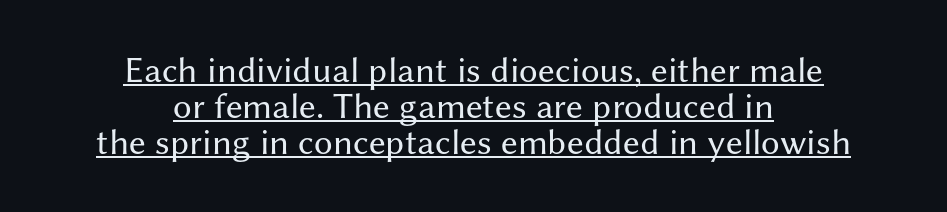
Emphasis is given by a line drawn under the lettering. The letters sit at their default tracking, neither squeezed nor spread. Do the characters align in a grid? No, the font is proportional. Each letter's strokes conclude bluntly, with no projecting serifs. The typesetting does not lean heavy: it is not bold.
